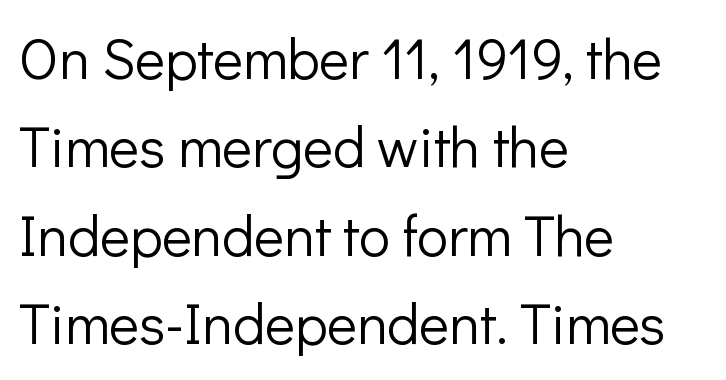
{"serif": "no", "italic": "no", "bold": "no", "weight": "light", "width": "normal", "stroke_contrast": "low", "x_height": "medium", "monospaced": "no", "underline": "no", "align": "left", "line_spacing": "normal", "line_spacing_ratio": 1.55, "letter_spacing": "normal", "letter_spacing_em": 0.0, "glyph_px": 57}
